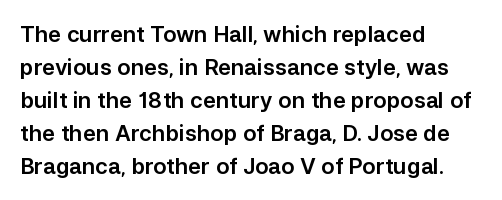
Q: Is the text italic (slanted)? A: No, it is upright.
Q: Is the text underlined? A: No.
Q: How is the paragraph aligned? A: Left-aligned.
Q: Is the spacing between letters normal or unusually wide? A: Normal.
Q: Is the spacing between lines tight, normal or loose? A: Normal.
